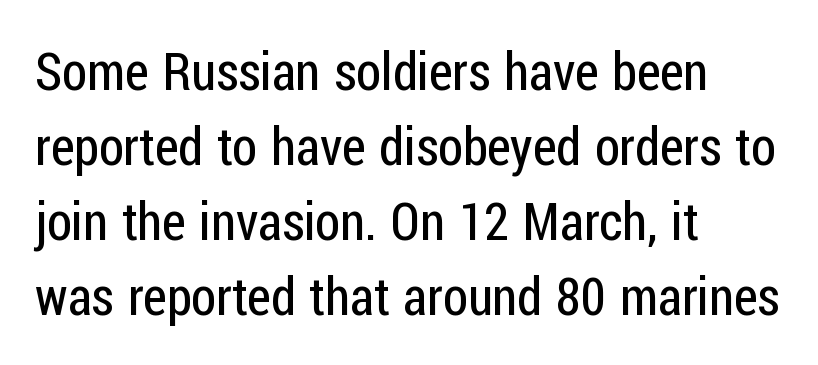
{"serif": "no", "italic": "no", "bold": "no", "weight": "regular", "width": "condensed", "stroke_contrast": "low", "x_height": "medium", "monospaced": "no", "underline": "no", "align": "left", "line_spacing": "normal", "line_spacing_ratio": 1.47, "letter_spacing": "normal", "letter_spacing_em": 0.0, "glyph_px": 51}
